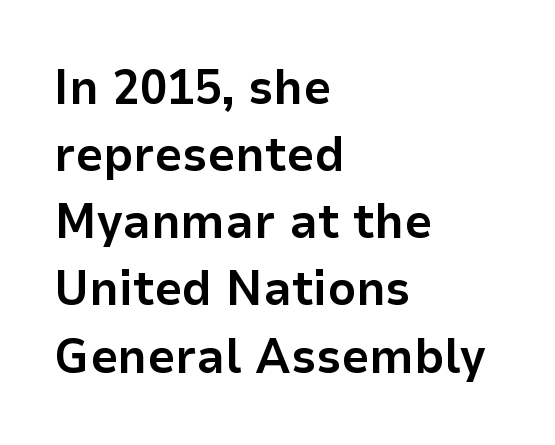
Leading matches the norm, producing a regular column. Classification — sans serif. The glyphs are unaccompanied by any horizontal stroke below them. Tracking here is standard; glyphs follow each other at the usual distance. Varying glyph widths throughout — classic text-font behaviour. Short and long lines alike share a common starting point at left.
